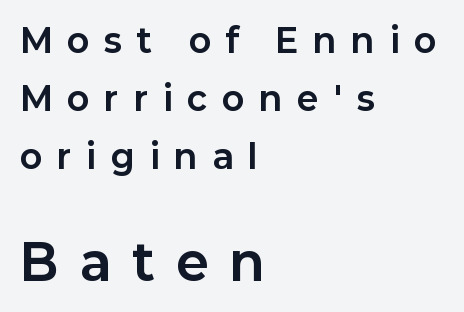
Q: Is the text bold? A: Yes.
Q: Is the text italic (slanted)? A: No, it is upright.
Q: Is the typeface a serif or a sans-serif typeface? A: Sans-serif.
Q: Is the text underlined? A: No.
Q: How is the paragraph aligned? A: Left-aligned.
Q: Is the spacing between letters normal or unusually wide? A: Unusually wide.
Q: Which block of text is set in a larger size, the first (top) or the second (bottom)? A: The second (bottom) one.
Q: Width (condensed, normal, or wide)? A: Normal.
Q: Stroke contrast? A: Low.
Q: x-height? A: Medium.
Q: Monospaced? A: No.
